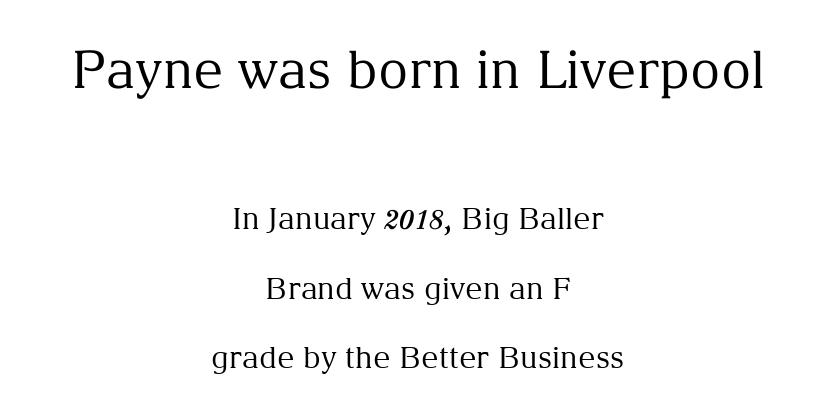
Q: Is the text bold? A: No.
Q: Is the text italic (slanted)? A: No, it is upright.
Q: Is the typeface a serif or a sans-serif typeface? A: Serif.
Q: Is the text underlined? A: No.
Q: How is the paragraph aligned? A: Centered.
Q: Is the spacing between letters normal or unusually wide? A: Normal.
Q: Is the spacing between lines tight, normal or loose? A: Loose.
Q: Which block of text is set in a larger size, the first (top) or the second (bottom)? A: The first (top) one.
Q: Width (condensed, normal, or wide)? A: Normal.
Q: Stroke contrast? A: Medium.
Q: x-height? A: Medium.
Q: Monospaced? A: No.
